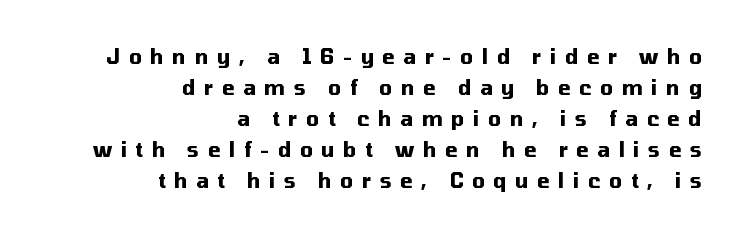
{"italic": "no", "bold": "yes", "underline": "no", "align": "right", "line_spacing": "normal", "line_spacing_ratio": 1.55, "letter_spacing": "wide", "letter_spacing_em": 0.43, "glyph_px": 20}
